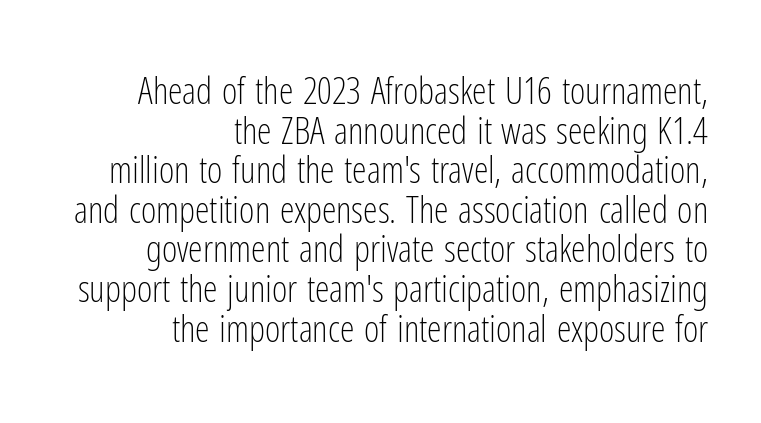
The passage is arranged like a letterhead date or caption credit — flush right. Weight: in the light-to-regular range. Unlike a traditional serif, this face leaves its strokes unadorned. Tightly led — the rows are bunched.
